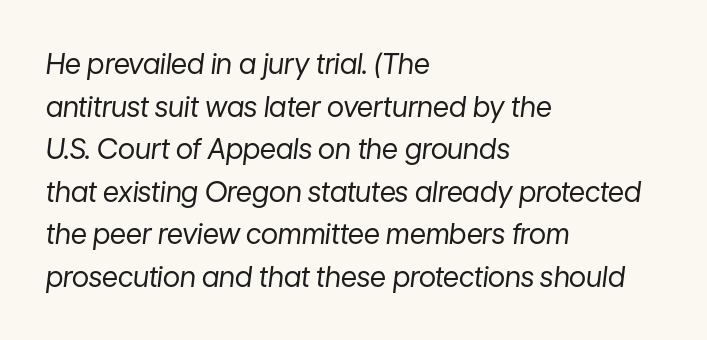
The image shows 28 px regular-weight type, italic (leaning right); set left-aligned, normal line spacing (1.52x), normal letter spacing, not underlined; low stroke contrast and a medium x-height.
